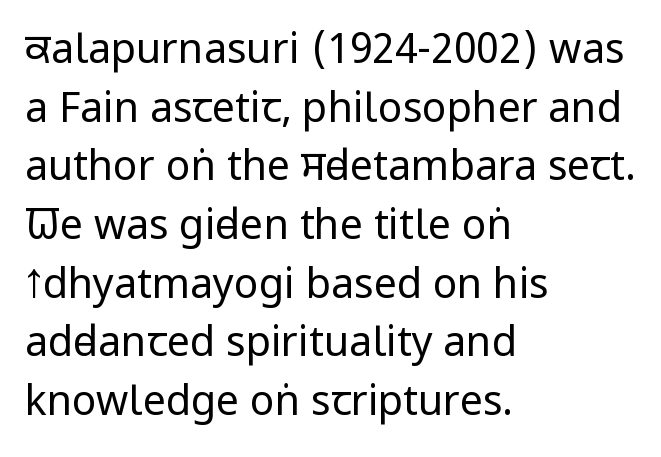
{"serif": "no", "italic": "no", "bold": "no", "weight": "regular", "width": "condensed", "stroke_contrast": "low", "x_height": "large", "monospaced": "no", "underline": "no", "align": "left", "line_spacing": "normal", "line_spacing_ratio": 1.43, "letter_spacing": "normal", "letter_spacing_em": 0.0, "glyph_px": 41}
